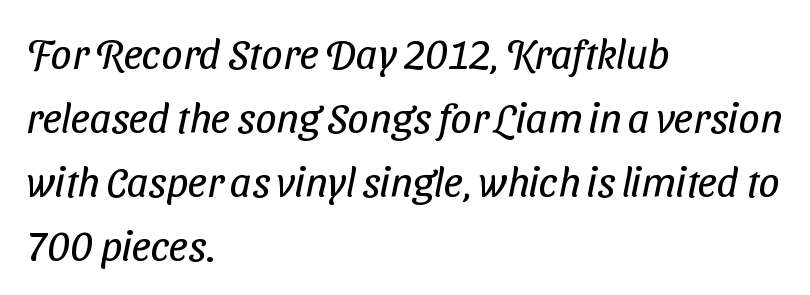
Heaviness? Minimal to ordinary, like unemphasized prose. Quick note: interline space is typical. This sample has the flowing, uneven cadence of proportional lettering. The rag falls on the right side of this text block. Observe the absence of serifs on each vertical stroke in this sample. The letterforms sit shoulder to shoulder at normal distance.
